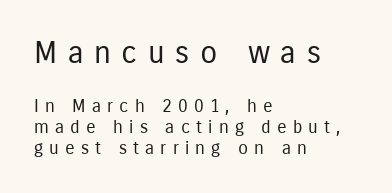
Q: Is the text bold? A: No.
Q: Is the text italic (slanted)? A: No, it is upright.
Q: Is the typeface a serif or a sans-serif typeface? A: Sans-serif.
Q: Is the text underlined? A: No.
Q: How is the paragraph aligned? A: Left-aligned.
Q: Is the spacing between letters normal or unusually wide? A: Unusually wide.
Q: Which block of text is set in a larger size, the first (top) or the second (bottom)? A: The first (top) one.
Q: Width (condensed, normal, or wide)? A: Condensed.
Q: Stroke contrast? A: Low.
Q: x-height? A: Medium.
Q: Monospaced? A: No.
